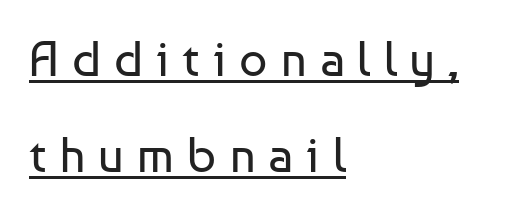
Q: Is the text bold? A: No.
Q: Is the text italic (slanted)? A: No, it is upright.
Q: Is the typeface a serif or a sans-serif typeface? A: Sans-serif.
Q: Is the text underlined? A: Yes.
Q: How is the paragraph aligned? A: Left-aligned.
Q: Is the spacing between letters normal or unusually wide? A: Unusually wide.
Q: Is the spacing between lines tight, normal or loose? A: Loose.
Q: Width (condensed, normal, or wide)? A: Normal.
Q: Stroke contrast? A: Low.
Q: x-height? A: Medium.
Q: Monospaced? A: No.
